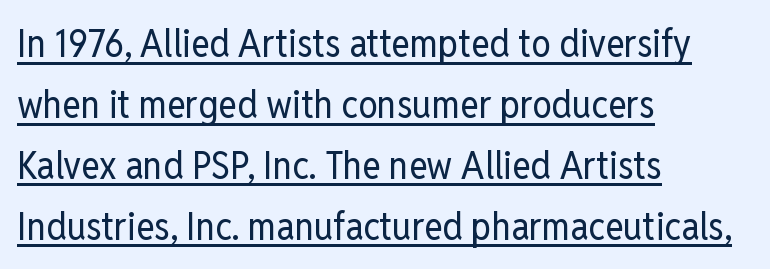
The image shows 39 px regular-weight, condensed sans-serif type, upright; set left-aligned, normal line spacing (1.56x), normal letter spacing, underlined; low stroke contrast and a medium x-height.
